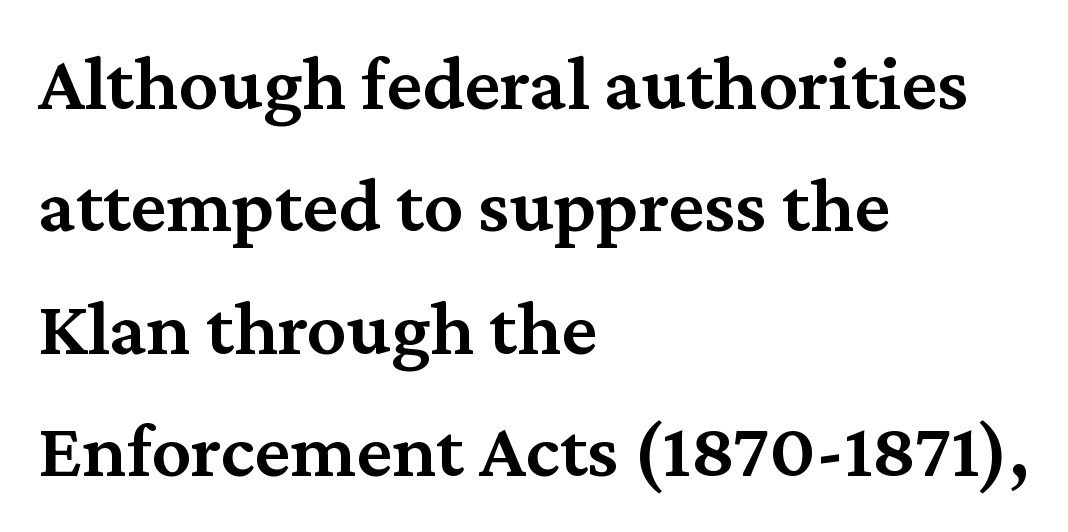
The lines in this sample share a left origin and differ only in where they stop. Honestly, there is no underline to notice here at all. Weight check: semibold — heavier than regular, not quite bold. A typesetter would call this zero additional tracking. The block of text has a typical density, with ordinary space between rows.
